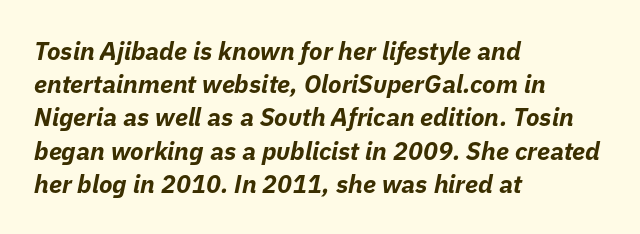
The image shows 25 px bold type, italic (leaning right); set left-aligned, normal line spacing (1.33x), normal letter spacing, not underlined.
